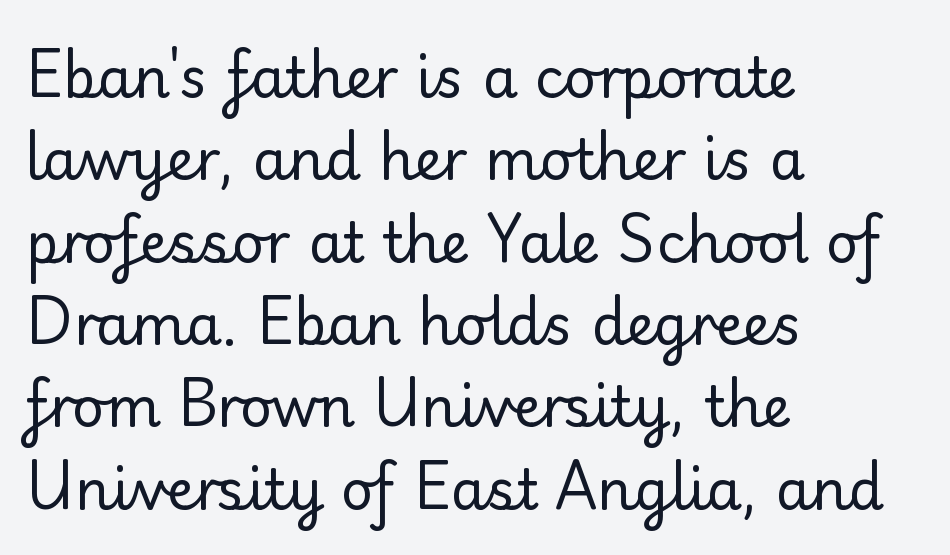
Q: Is the text bold? A: No.
Q: Is the text italic (slanted)? A: No, it is upright.
Q: Is the typeface a serif or a sans-serif typeface? A: Sans-serif.
Q: Is the text underlined? A: No.
Q: How is the paragraph aligned? A: Left-aligned.
Q: Is the spacing between letters normal or unusually wide? A: Normal.
Q: Is the spacing between lines tight, normal or loose? A: Normal.
Q: Width (condensed, normal, or wide)? A: Normal.
Q: Stroke contrast? A: Low.
Q: x-height? A: Small.
Q: Monospaced? A: No.
